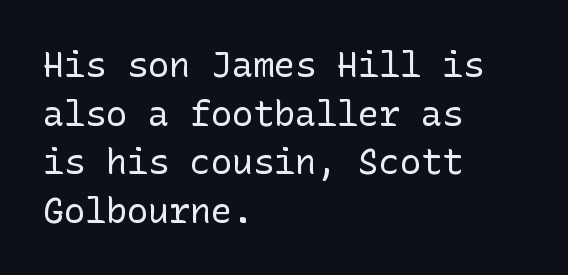
The lettering holds an erect, upright posture throughout. Is there much room between lines? A standard amount, neither cramped nor airy. The passage is arranged the way most books set body copy — flush left. Words appear dense and cohesive because spacing is normal. In terms of letterform style, serifs are entirely absent.
